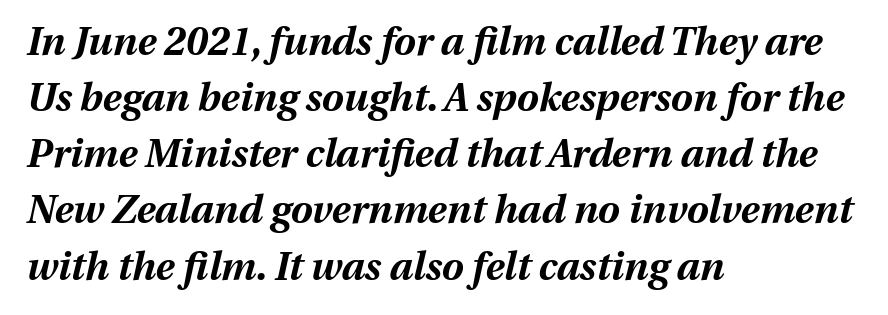
Anything drawn beneath the words? Only blank space. Baseline-to-baseline distance is the conventional proportion of letter height. These lines stack with their left ends in a neat column. Does extra space separate the letters? No, they use regular spacing. Compared with an ordinary text face, these strokes are far heavier — a full bold. Every character sits at an angle, as italics do.
